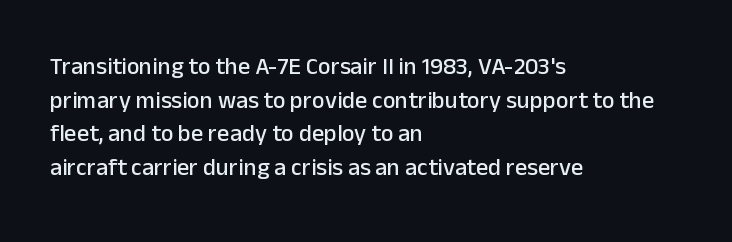
Q: Is the text italic (slanted)? A: No, it is upright.
Q: Is the text underlined? A: No.
Q: How is the paragraph aligned? A: Left-aligned.
Q: Is the spacing between letters normal or unusually wide? A: Normal.
Q: Is the spacing between lines tight, normal or loose? A: Normal.
